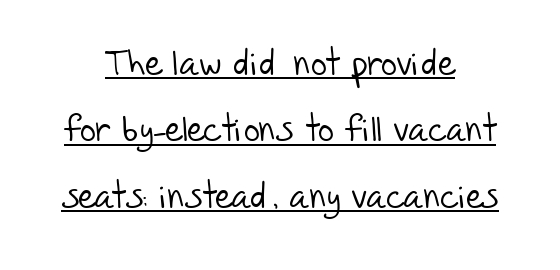
The image shows 35 px light sans-serif type; set centered, loose line spacing (1.9x), normal letter spacing, underlined; low stroke contrast and a large x-height.
